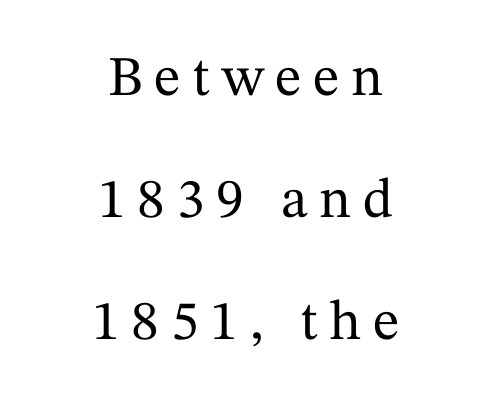
The image shows 56 px serif type, upright; set centered, loose line spacing (2.18x), unusually wide letter spacing (+0.21 em), not underlined; medium stroke contrast and a medium x-height.
